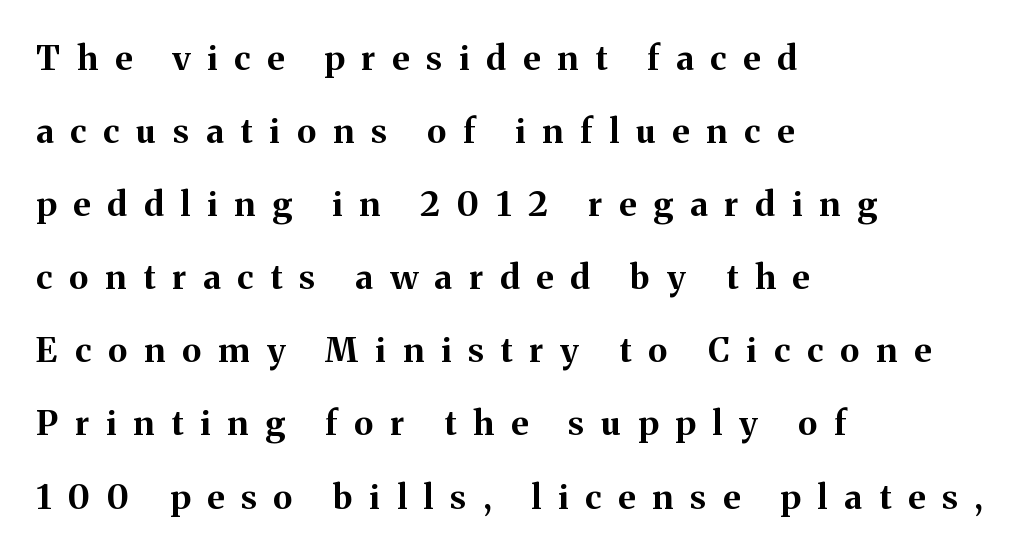
The image shows 34 px bold serif type, upright; set left-aligned, loose line spacing (2.15x), unusually wide letter spacing (+0.5 em), not underlined; medium stroke contrast and a medium x-height.
